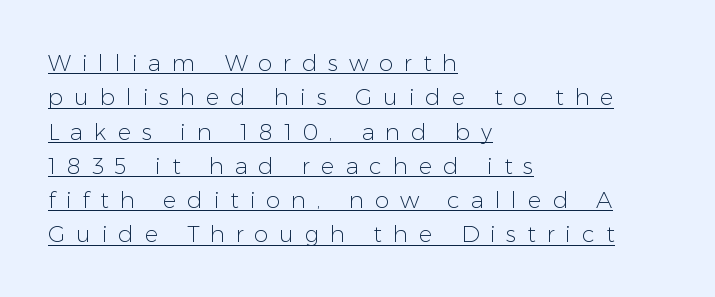
Emphasis is given by a line drawn under the lettering. The letters look calm and open, with moderate or lighter stems. A typesetter would mark this as roman, not italic. Line beginnings align vertically; line endings do not. The rendering uses a moderate line-height, typical for paragraphs.
